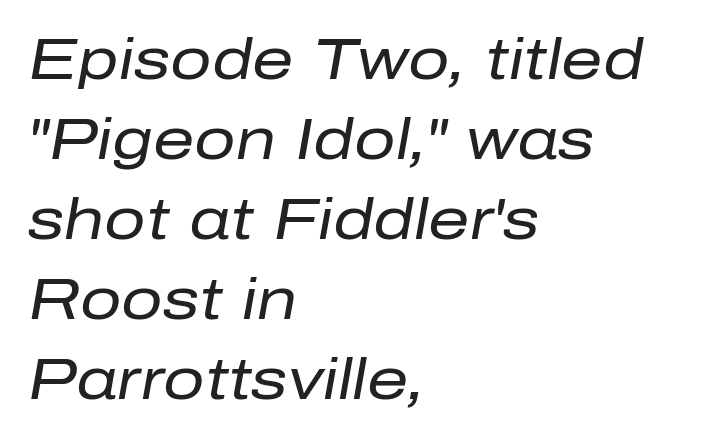
{"italic": "yes", "lean": "right", "slant_degrees": 10, "bold": "no", "weight": "regular", "width": "normal", "stroke_contrast": "low", "x_height": "medium", "monospaced": "no", "underline": "no", "align": "left", "line_spacing": "normal", "line_spacing_ratio": 1.38, "letter_spacing": "normal", "letter_spacing_em": 0.0, "glyph_px": 58}
